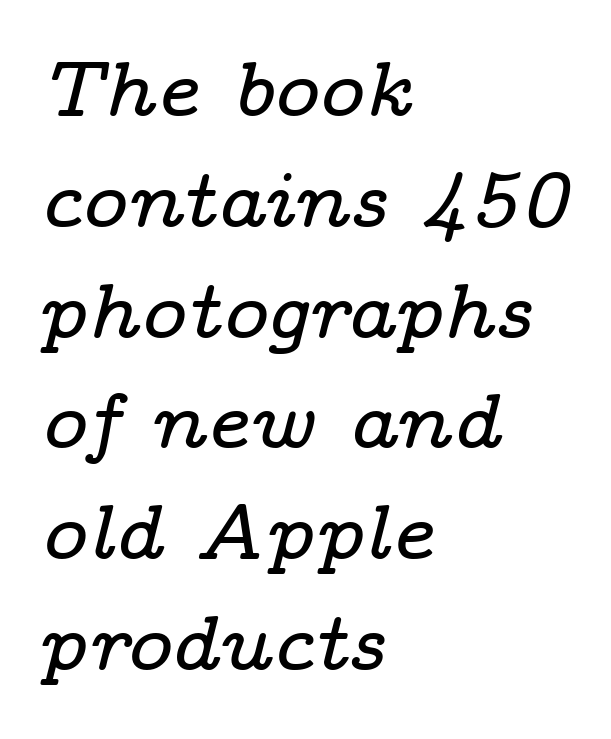
{"serif": "yes", "italic": "yes", "lean": "right", "slant_degrees": 14, "width": "wide", "stroke_contrast": "low", "x_height": "medium", "monospaced": "no", "underline": "no", "align": "left", "line_spacing": "normal", "line_spacing_ratio": 1.42, "letter_spacing": "normal", "letter_spacing_em": 0.0, "glyph_px": 78}
